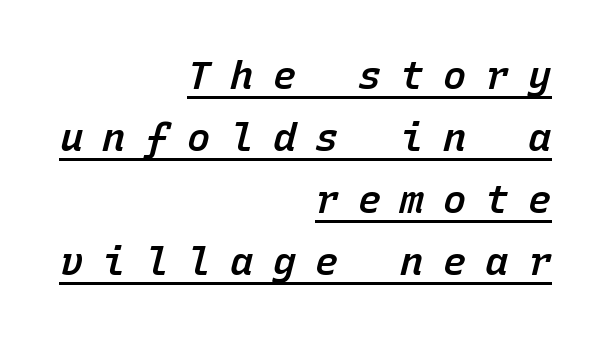
Q: Is the text bold? A: Semi-bold.
Q: Is the text italic (slanted)? A: Yes, it leans right by about 15 degrees.
Q: Is the text underlined? A: Yes.
Q: How is the paragraph aligned? A: Right-aligned.
Q: Is the spacing between letters normal or unusually wide? A: Unusually wide.
Q: Is the spacing between lines tight, normal or loose? A: Normal.
Q: Width (condensed, normal, or wide)? A: Normal.
Q: Stroke contrast? A: Low.
Q: x-height? A: Medium.
Q: Monospaced? A: Yes.
